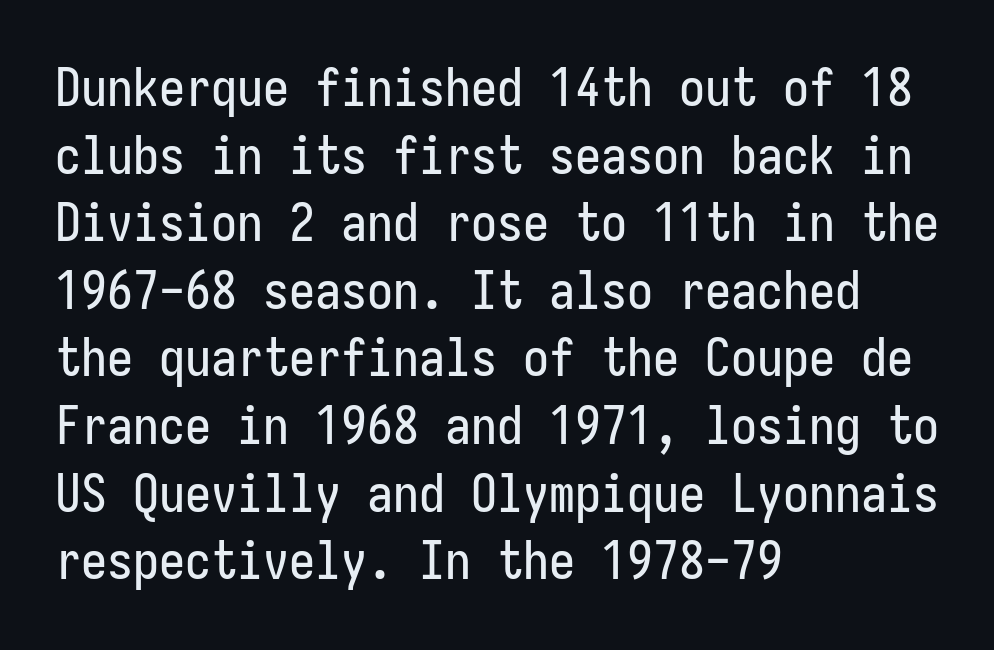
The image shows 52 px condensed sans-serif type, upright; set left-aligned, normal line spacing (1.3x), normal letter spacing, not underlined; low stroke contrast and a medium x-height.
